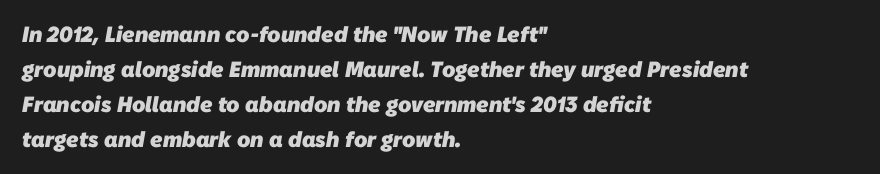
The image shows 22 px bold type; set left-aligned, normal line spacing (1.59x), normal letter spacing, not underlined.
